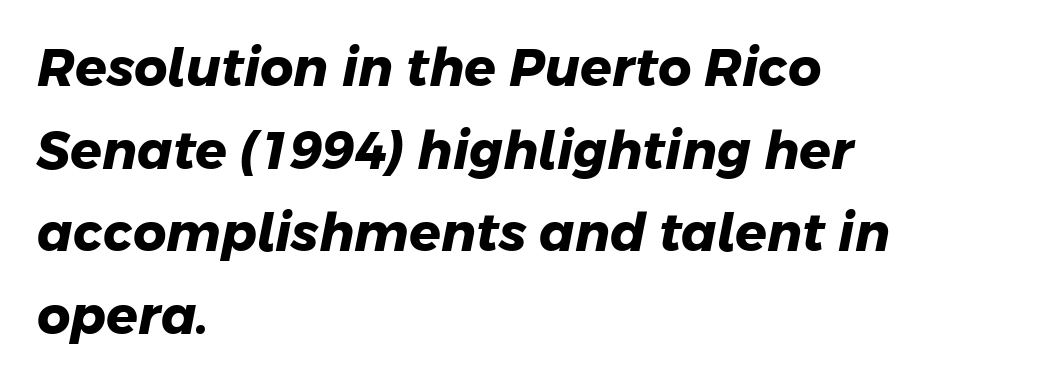
Q: Is the text bold? A: Yes.
Q: Is the typeface a serif or a sans-serif typeface? A: Sans-serif.
Q: Is the text underlined? A: No.
Q: How is the paragraph aligned? A: Left-aligned.
Q: Is the spacing between letters normal or unusually wide? A: Normal.
Q: Is the spacing between lines tight, normal or loose? A: Normal.
Q: Width (condensed, normal, or wide)? A: Normal.
Q: Stroke contrast? A: Low.
Q: x-height? A: Medium.
Q: Monospaced? A: No.
